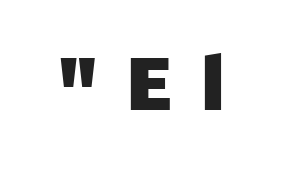
Q: Is the text bold? A: Yes.
Q: Is the text italic (slanted)? A: No, it is upright.
Q: Is the typeface a serif or a sans-serif typeface? A: Sans-serif.
Q: Is the text underlined? A: No.
Q: Is the spacing between letters normal or unusually wide? A: Unusually wide.
Q: Width (condensed, normal, or wide)? A: Normal.
Q: Stroke contrast? A: Low.
Q: x-height? A: Small.
Q: Monospaced? A: No.
